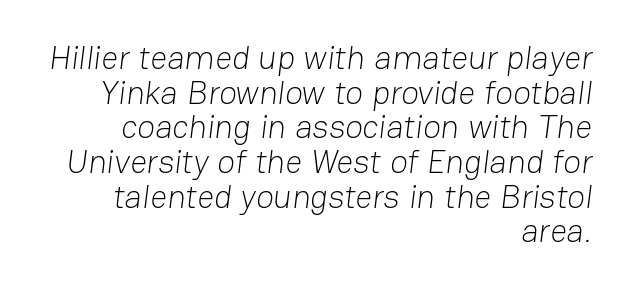
Q: Is the text bold? A: No.
Q: Is the typeface a serif or a sans-serif typeface? A: Sans-serif.
Q: Is the text underlined? A: No.
Q: How is the paragraph aligned? A: Right-aligned.
Q: Is the spacing between letters normal or unusually wide? A: Normal.
Q: Is the spacing between lines tight, normal or loose? A: Tight.
Q: Width (condensed, normal, or wide)? A: Normal.
Q: Stroke contrast? A: Low.
Q: x-height? A: Medium.
Q: Monospaced? A: No.
